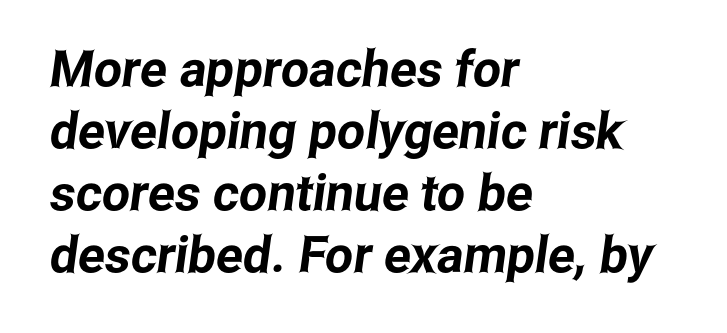
Q: Is the typeface a serif or a sans-serif typeface? A: Sans-serif.
Q: Is the text underlined? A: No.
Q: How is the paragraph aligned? A: Left-aligned.
Q: Is the spacing between letters normal or unusually wide? A: Normal.
Q: Width (condensed, normal, or wide)? A: Condensed.
Q: Stroke contrast? A: Low.
Q: x-height? A: Medium.
Q: Monospaced? A: No.
